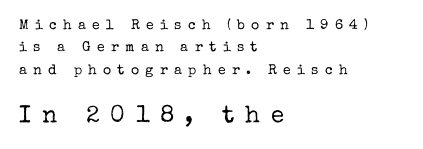
Q: Is the text bold? A: No.
Q: Is the text italic (slanted)? A: No, it is upright.
Q: Is the text underlined? A: No.
Q: How is the paragraph aligned? A: Left-aligned.
Q: Is the spacing between letters normal or unusually wide? A: Unusually wide.
Q: Is the spacing between lines tight, normal or loose? A: Normal.
Q: Which block of text is set in a larger size, the first (top) or the second (bottom)? A: The second (bottom) one.
